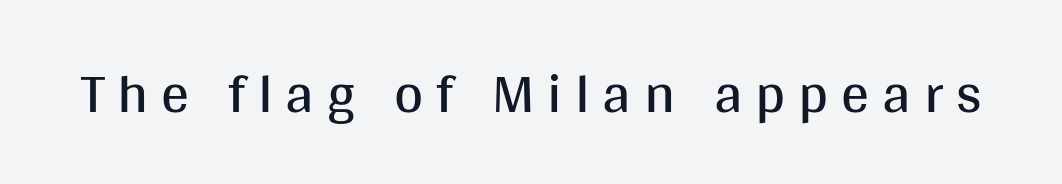
{"serif": "no", "italic": "no", "bold": "no", "weight": "regular", "width": "normal", "stroke_contrast": "medium", "x_height": "large", "monospaced": "no", "underline": "no", "letter_spacing": "wide", "letter_spacing_em": 0.23, "glyph_px": 56}
